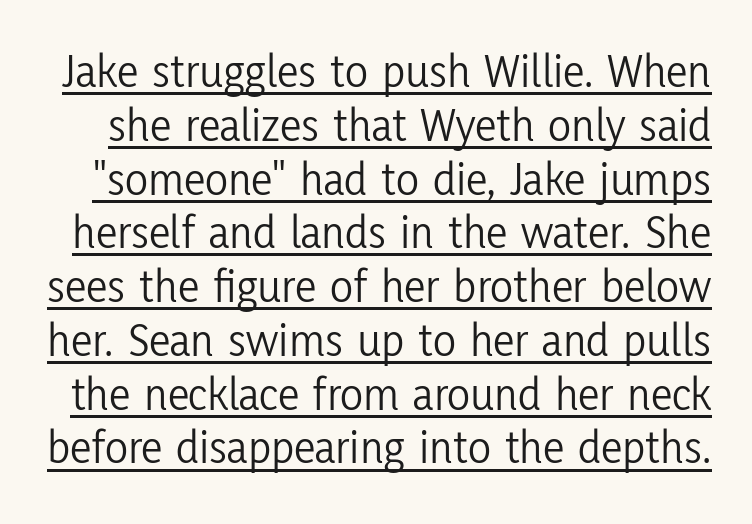
Q: Is the text bold? A: No.
Q: Is the text italic (slanted)? A: No, it is upright.
Q: Is the typeface a serif or a sans-serif typeface? A: Sans-serif.
Q: Is the text underlined? A: Yes.
Q: Is the spacing between letters normal or unusually wide? A: Normal.
Q: Is the spacing between lines tight, normal or loose? A: Tight.
Q: Width (condensed, normal, or wide)? A: Condensed.
Q: Stroke contrast? A: Low.
Q: x-height? A: Medium.
Q: Monospaced? A: No.
